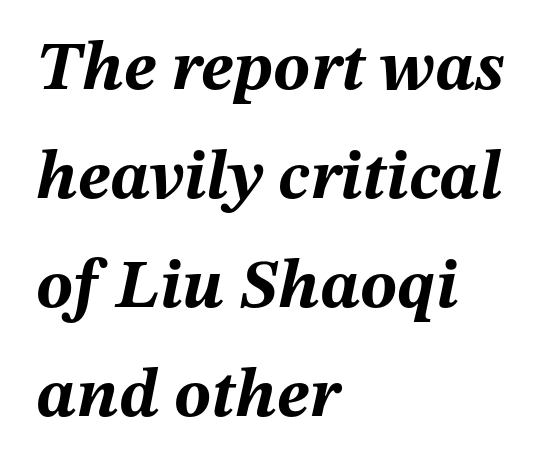
Q: Is the text bold? A: Yes.
Q: Is the text italic (slanted)? A: Yes, it leans right by about 12 degrees.
Q: Is the text underlined? A: No.
Q: How is the paragraph aligned? A: Left-aligned.
Q: Is the spacing between letters normal or unusually wide? A: Normal.
Q: Is the spacing between lines tight, normal or loose? A: Normal.
Q: Width (condensed, normal, or wide)? A: Normal.
Q: Stroke contrast? A: Medium.
Q: x-height? A: Medium.
Q: Monospaced? A: No.
